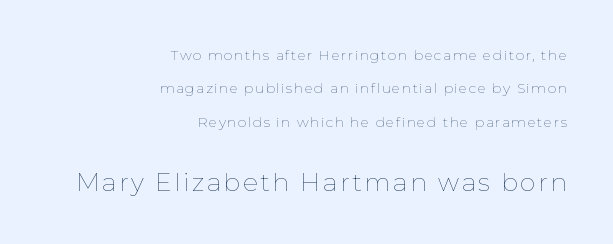
The rendering uses a large line-height, opening up the rows. The typeface has the unassuming heft of standard copy or less. This layout puts the modest block above and the oversized block below. A student would call this right alignment; a typographer would say flush right, rag left. Tall strokes in this sample are plumb rather than angled. Decoration check: the copy has no underline.
